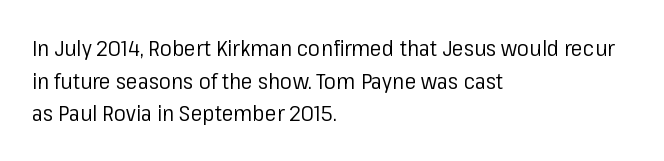
The image shows 22 px text type, upright; set left-aligned, normal line spacing (1.48x), normal letter spacing, not underlined.
